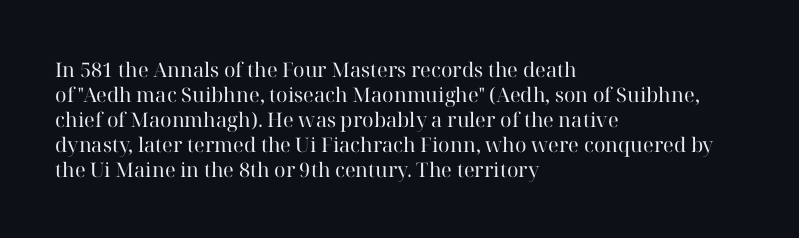
{"italic": "no", "bold": "no", "underline": "no", "align": "left", "line_spacing": "normal", "line_spacing_ratio": 1.25, "letter_spacing": "normal", "letter_spacing_em": 0.0, "glyph_px": 20}
